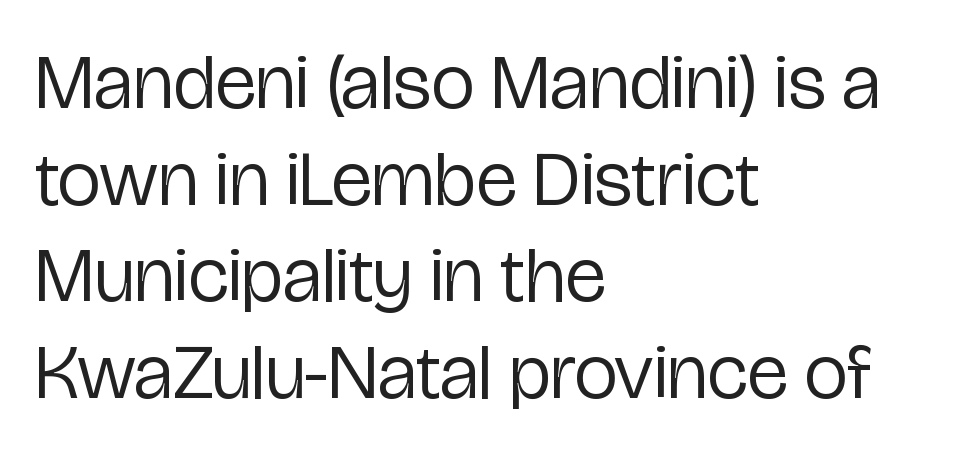
Q: Is the text bold? A: No.
Q: Is the text italic (slanted)? A: No, it is upright.
Q: Is the typeface a serif or a sans-serif typeface? A: Sans-serif.
Q: Is the text underlined? A: No.
Q: How is the paragraph aligned? A: Left-aligned.
Q: Is the spacing between letters normal or unusually wide? A: Normal.
Q: Width (condensed, normal, or wide)? A: Condensed.
Q: Stroke contrast? A: Low.
Q: x-height? A: Medium.
Q: Monospaced? A: No.
